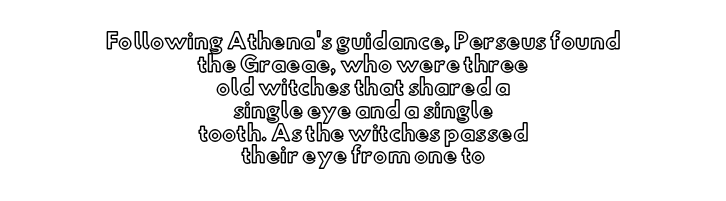
The image shows 21 px text type, upright; set centered, tight line spacing (1.09x), normal letter spacing, not underlined.
